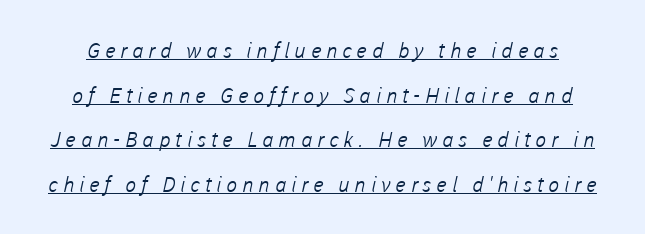
The image shows 21 px text type; set loose line spacing (2.12x), unusually wide letter spacing (+0.23 em), underlined.
